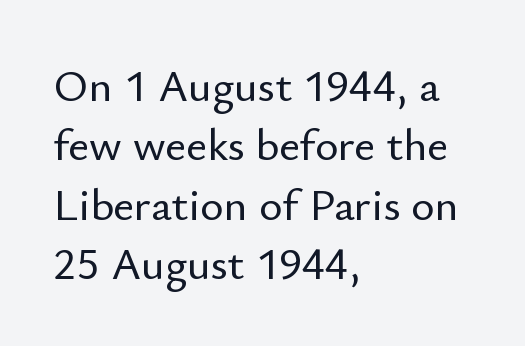
Tall strokes in this sample are plumb rather than angled. Unlike a traditional serif, this face leaves its strokes unadorned. Each row of text sits above clean, open space. In terms of leading, this rendering sits right in the middle.
